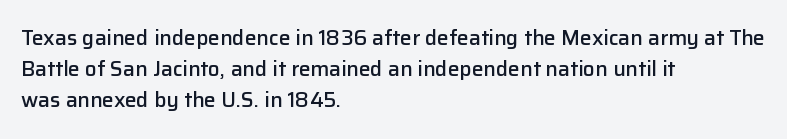
{"italic": "no", "bold": "semi", "underline": "no", "align": "left", "line_spacing": "normal", "line_spacing_ratio": 1.48, "letter_spacing": "normal", "letter_spacing_em": 0.0, "glyph_px": 21}
